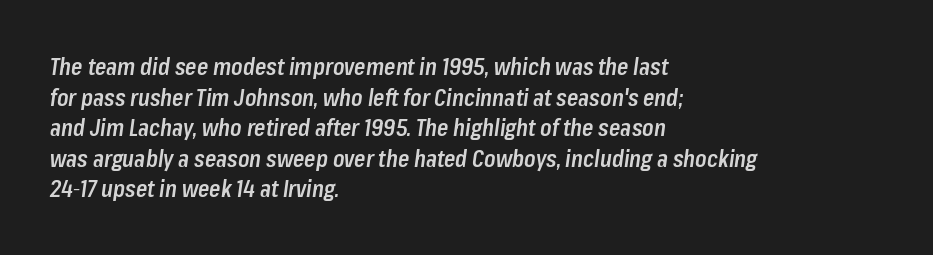
The image shows 23 px text type, italic (leaning right); set left-aligned, normal line spacing (1.33x), normal letter spacing, not underlined.
